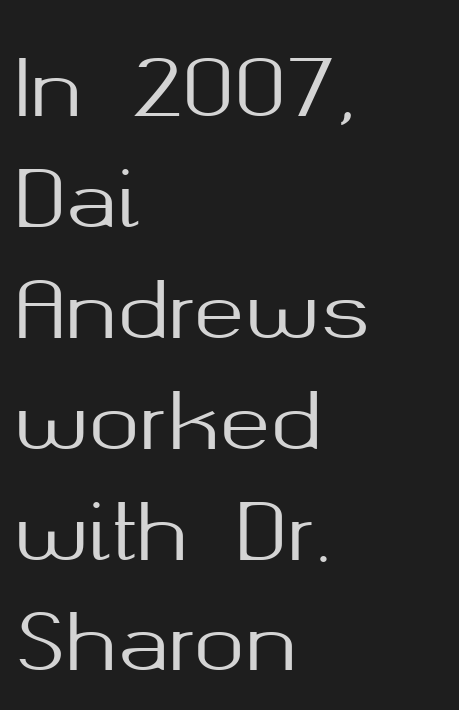
Q: Is the text italic (slanted)? A: No, it is upright.
Q: Is the typeface a serif or a sans-serif typeface? A: Sans-serif.
Q: Is the text underlined? A: No.
Q: How is the paragraph aligned? A: Left-aligned.
Q: Is the spacing between letters normal or unusually wide? A: Normal.
Q: Is the spacing between lines tight, normal or loose? A: Normal.
Q: Width (condensed, normal, or wide)? A: Normal.
Q: Stroke contrast? A: Medium.
Q: x-height? A: Medium.
Q: Monospaced? A: No.
